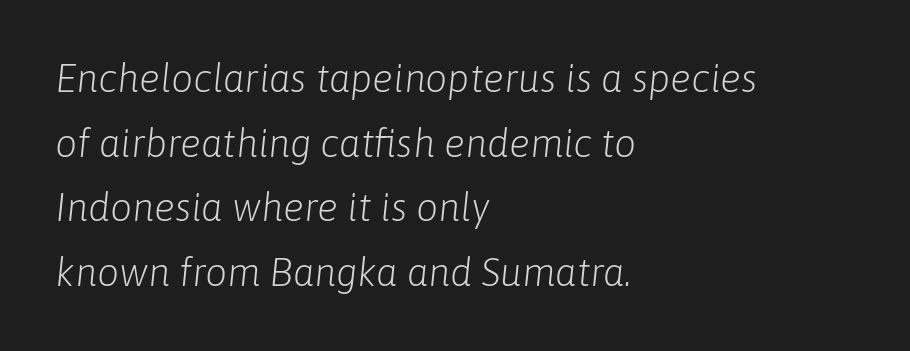
Q: Is the text bold? A: No.
Q: Is the text italic (slanted)? A: Yes, it leans right by about 6 degrees.
Q: Is the text underlined? A: No.
Q: How is the paragraph aligned? A: Left-aligned.
Q: Is the spacing between letters normal or unusually wide? A: Normal.
Q: Is the spacing between lines tight, normal or loose? A: Normal.
Q: Width (condensed, normal, or wide)? A: Normal.
Q: Stroke contrast? A: Low.
Q: x-height? A: Medium.
Q: Monospaced? A: No.
